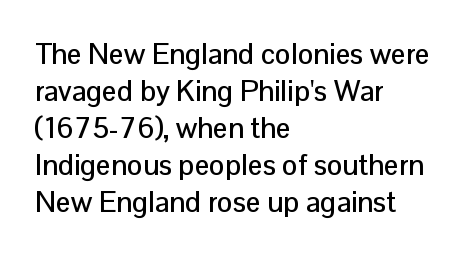
Q: Is the text italic (slanted)? A: No, it is upright.
Q: Is the typeface a serif or a sans-serif typeface? A: Sans-serif.
Q: Is the text underlined? A: No.
Q: How is the paragraph aligned? A: Left-aligned.
Q: Is the spacing between letters normal or unusually wide? A: Normal.
Q: Is the spacing between lines tight, normal or loose? A: Normal.
Q: Width (condensed, normal, or wide)? A: Normal.
Q: Stroke contrast? A: Low.
Q: x-height? A: Medium.
Q: Monospaced? A: No.
